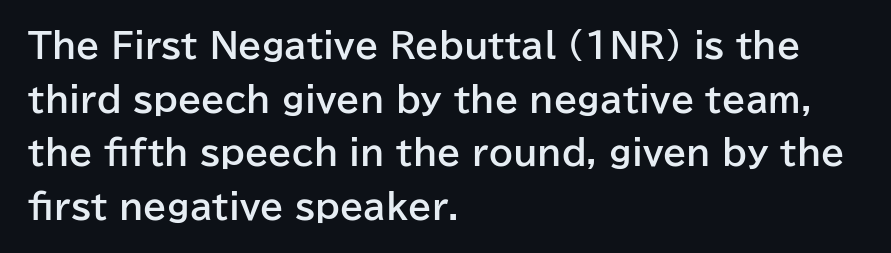
The image shows 34 px bold sans-serif type, upright; set left-aligned, normal line spacing (1.58x), normal letter spacing, not underlined; low stroke contrast and a medium x-height.
